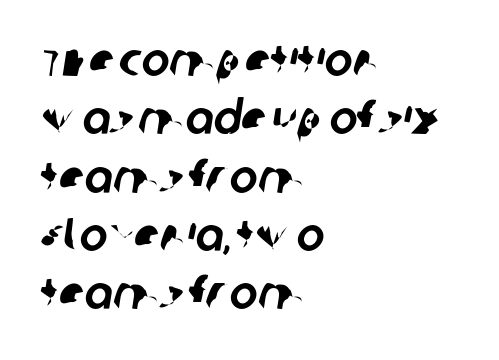
The image shows 47 px sans-serif type; set left-aligned, line spacing 1.24x, normal letter spacing, not underlined; low stroke contrast and a large x-height.
